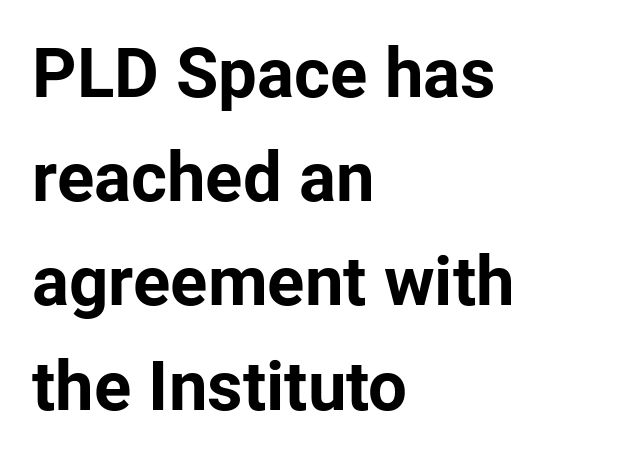
Are there feet on the stems? There aren't — it's a sans. No extra tracking has been applied to these lines. Do the characters align in a grid? No, the font is proportional. The paragraph has a hard left edge and a soft right edge. Beneath every word, the page is bare.
